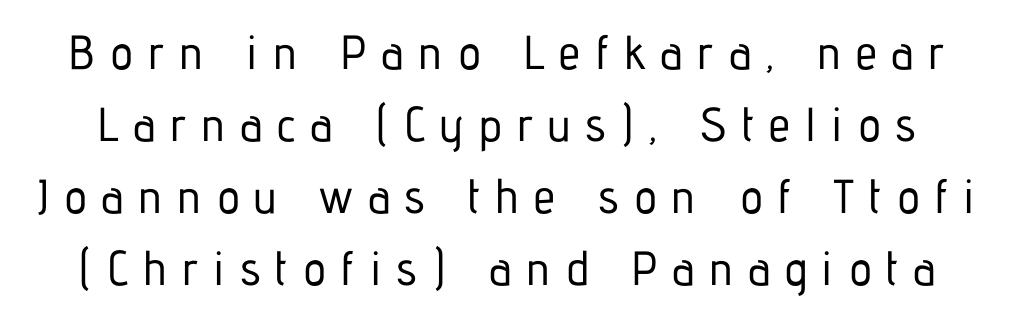
Spacing between characters has been opened up far beyond the box default. Looks like regular typesetting: each glyph gets only the width it needs. The characters display no serif detailing; their extremities are plain. Normally led — the rows are evenly, conventionally spaced. Vertical strokes here are truly vertical.
